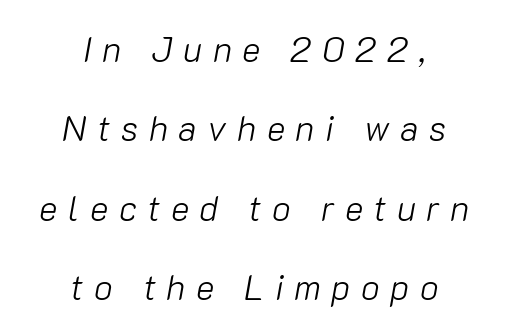
{"italic": "yes", "lean": "right", "slant_degrees": 10, "bold": "no", "weight": "light", "width": "normal", "stroke_contrast": "low", "x_height": "medium", "monospaced": "no", "underline": "no", "align": "center", "line_spacing": "loose", "line_spacing_ratio": 2.27, "letter_spacing": "wide", "letter_spacing_em": 0.3, "glyph_px": 35}
